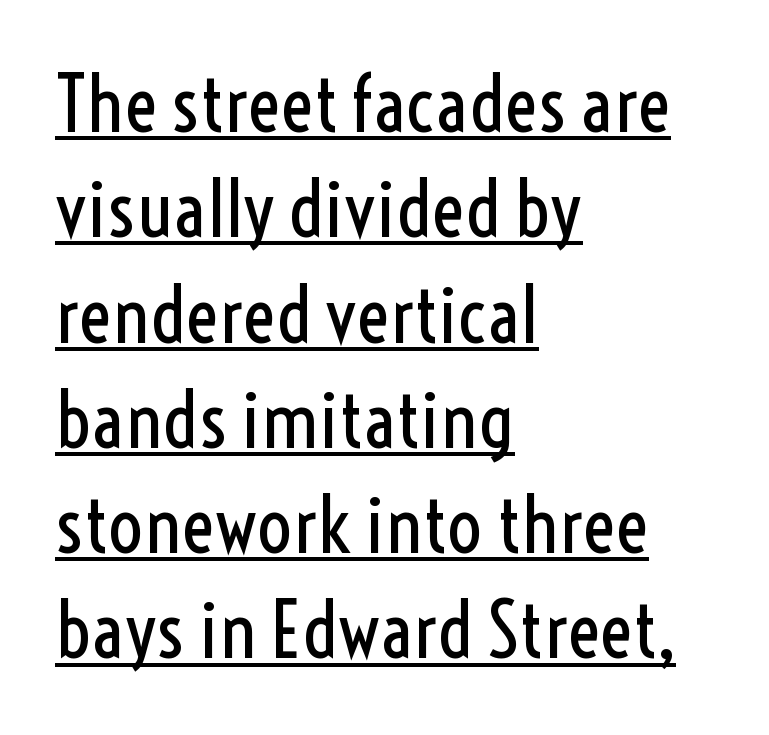
The image shows 78 px regular-weight, condensed sans-serif type, upright; set left-aligned, normal line spacing (1.35x), normal letter spacing, underlined; a medium x-height.
